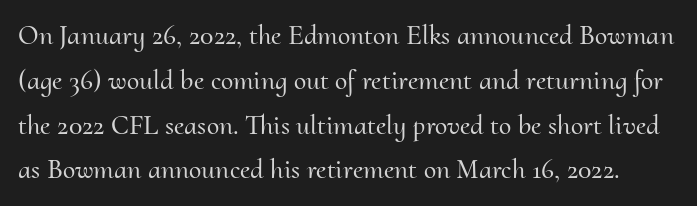
Q: Is the text italic (slanted)? A: No, it is upright.
Q: Is the typeface a serif or a sans-serif typeface? A: Serif.
Q: Is the text underlined? A: No.
Q: Is the spacing between letters normal or unusually wide? A: Normal.
Q: Is the spacing between lines tight, normal or loose? A: Normal.
Q: Width (condensed, normal, or wide)? A: Normal.
Q: Stroke contrast? A: Medium.
Q: x-height? A: Small.
Q: Monospaced? A: No.
